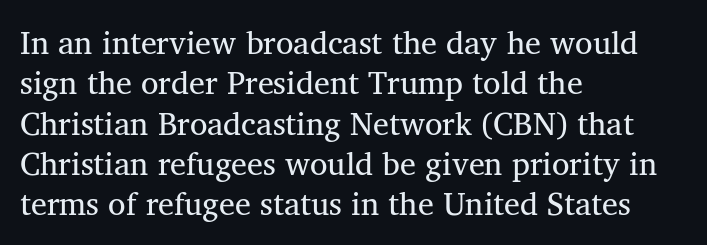
{"serif": "yes", "bold": "no", "weight": "regular", "width": "normal", "stroke_contrast": "medium", "x_height": "medium", "monospaced": "no", "underline": "no", "align": "left", "line_spacing": "normal", "line_spacing_ratio": 1.26, "letter_spacing": "normal", "letter_spacing_em": 0.0, "glyph_px": 32}
